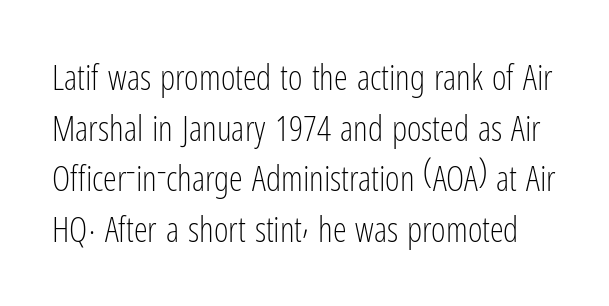
{"serif": "no", "italic": "no", "bold": "no", "weight": "light", "width": "condensed", "stroke_contrast": "low", "x_height": "medium", "monospaced": "no", "underline": "no", "line_spacing": "normal", "line_spacing_ratio": 1.45, "letter_spacing": "normal", "letter_spacing_em": 0.0, "glyph_px": 35}
